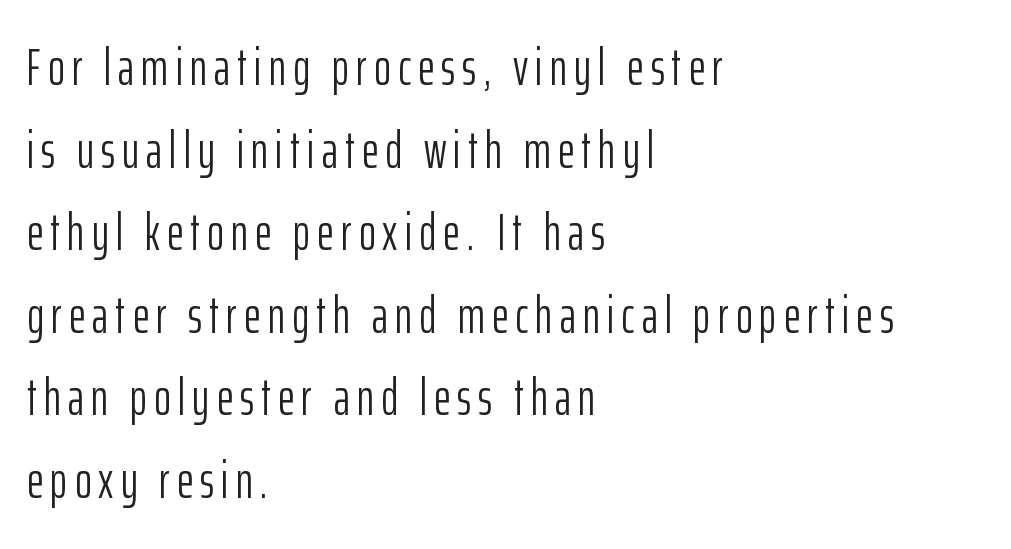
{"serif": "no", "italic": "no", "bold": "no", "weight": "light", "width": "condensed", "stroke_contrast": "low", "x_height": "medium", "monospaced": "no", "underline": "no", "align": "left", "line_spacing": "normal", "line_spacing_ratio": 1.62, "glyph_px": 51}
